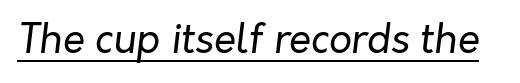
Q: Is the text bold? A: No.
Q: Is the text italic (slanted)? A: Yes, it leans right by about 7 degrees.
Q: Is the text underlined? A: Yes.
Q: Is the spacing between letters normal or unusually wide? A: Normal.
Q: Width (condensed, normal, or wide)? A: Normal.
Q: Stroke contrast? A: Low.
Q: x-height? A: Medium.
Q: Monospaced? A: No.
